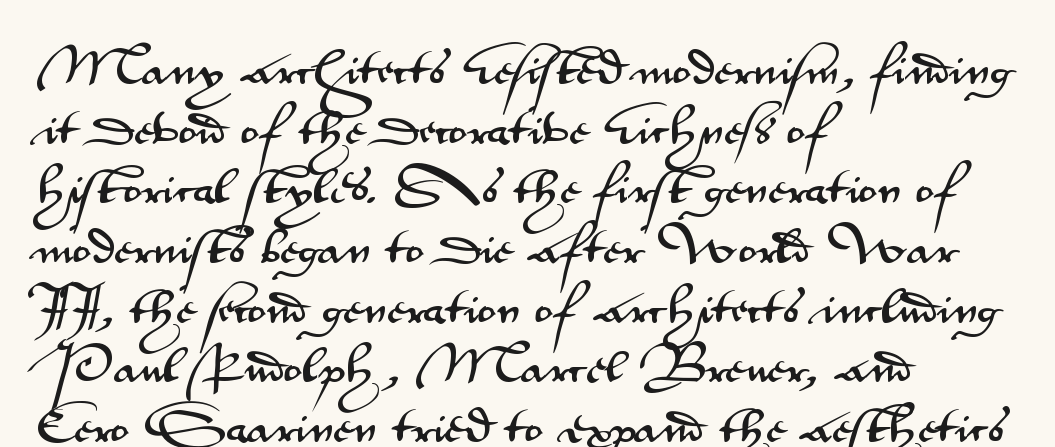
Q: Is the text italic (slanted)? A: Yes.
Q: Is the typeface a serif or a sans-serif typeface? A: Sans-serif.
Q: Is the text underlined? A: No.
Q: How is the paragraph aligned? A: Left-aligned.
Q: Is the spacing between letters normal or unusually wide? A: Normal.
Q: Is the spacing between lines tight, normal or loose? A: Normal.
Q: Width (condensed, normal, or wide)? A: Wide.
Q: Stroke contrast? A: Medium.
Q: x-height? A: Small.
Q: Monospaced? A: No.
